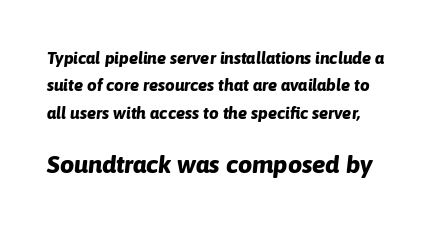
Q: Is the text bold? A: Yes.
Q: Is the text italic (slanted)? A: Yes, it leans right by about 6 degrees.
Q: Is the text underlined? A: No.
Q: Is the spacing between letters normal or unusually wide? A: Normal.
Q: Is the spacing between lines tight, normal or loose? A: Normal.
Q: Which block of text is set in a larger size, the first (top) or the second (bottom)? A: The second (bottom) one.
